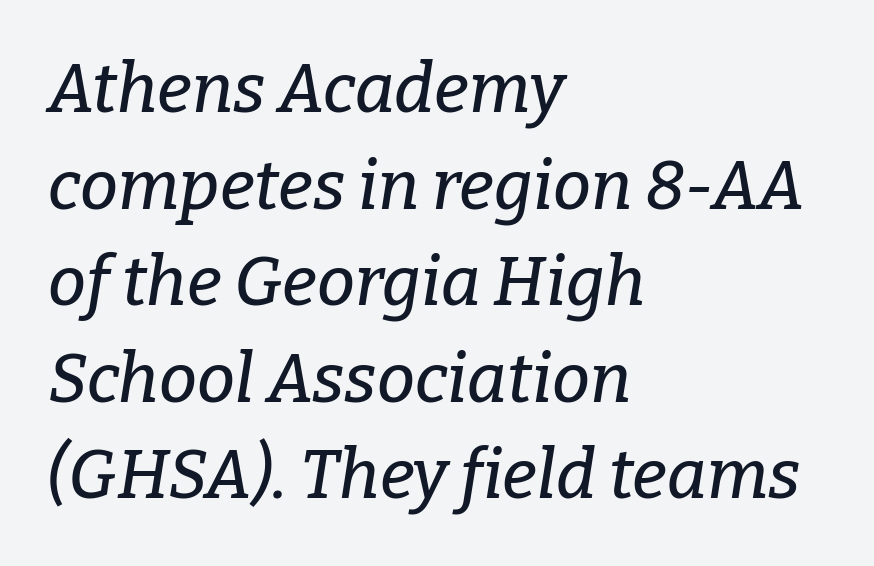
{"serif": "yes", "italic": "yes", "lean": "right", "slant_degrees": 9, "width": "normal", "stroke_contrast": "low", "x_height": "medium", "monospaced": "no", "underline": "no", "align": "left", "line_spacing": "normal", "line_spacing_ratio": 1.42, "letter_spacing": "normal", "letter_spacing_em": 0.0, "glyph_px": 68}
